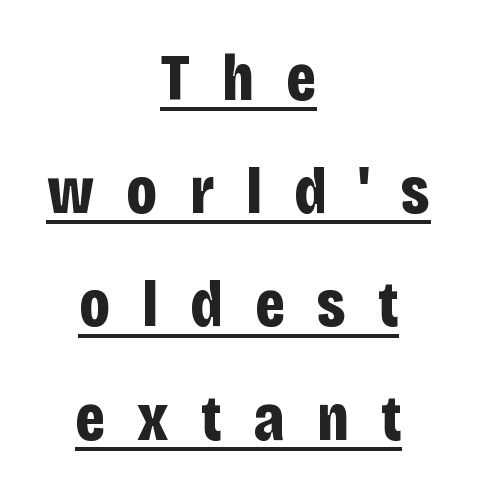
The image shows 67 px bold, condensed sans-serif type, upright; set centered, normal line spacing (1.69x), unusually wide letter spacing (+0.48 em), underlined; low stroke contrast and a large x-height.
